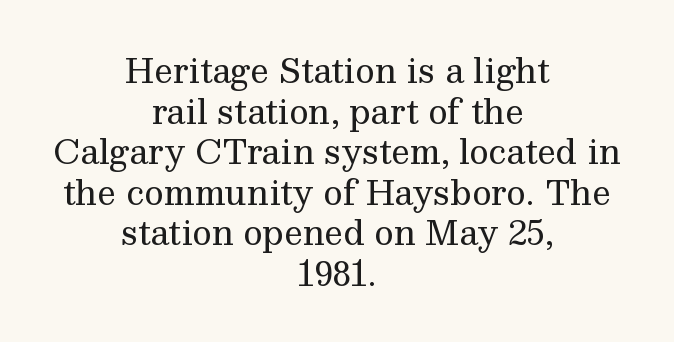
Here the designer chose a conventional face with non-uniform glyph widths. The paragraph shown floats in the horizontal middle. Underline: absent. Serifs: yes, visible at the terminals of the letterforms. Is there any slant? The stems are plumb.
